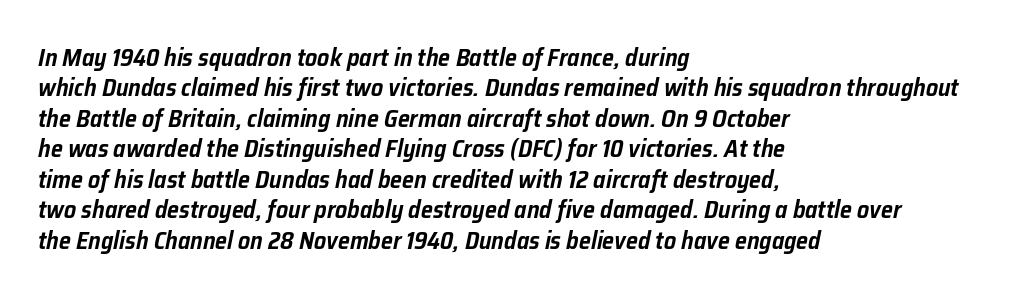
{"italic": "yes", "lean": "right", "slant_degrees": 12, "underline": "no", "align": "left", "line_spacing": "normal", "line_spacing_ratio": 1.27, "letter_spacing": "normal", "letter_spacing_em": 0.0, "glyph_px": 24}
